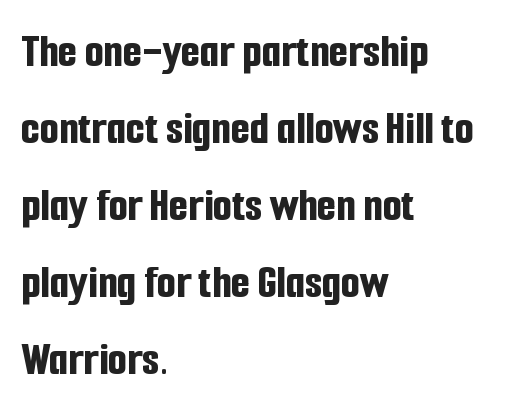
{"serif": "no", "italic": "no", "bold": "yes", "weight": "bold", "width": "condensed", "stroke_contrast": "low", "x_height": "medium", "monospaced": "no", "underline": "no", "align": "left", "line_spacing": "normal", "line_spacing_ratio": 1.57, "letter_spacing": "normal", "letter_spacing_em": 0.0, "glyph_px": 49}
